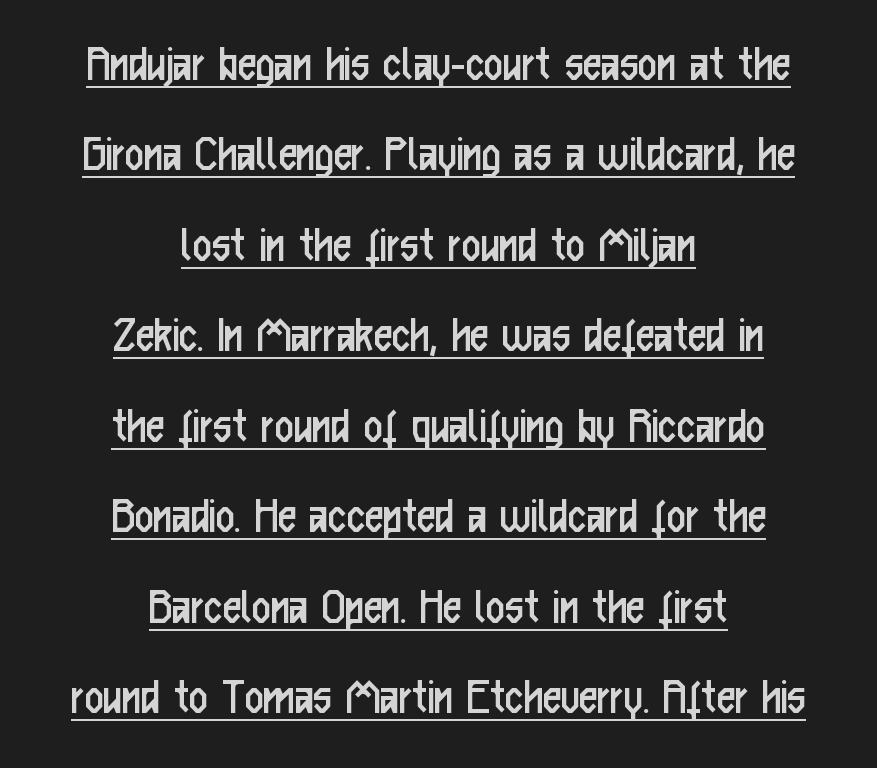
{"serif": "no", "italic": "no", "bold": "no", "weight": "regular", "width": "condensed", "stroke_contrast": "low", "x_height": "medium", "monospaced": "no", "underline": "yes", "align": "center", "line_spacing_ratio": 1.74, "letter_spacing": "normal", "letter_spacing_em": 0.0, "glyph_px": 52}
